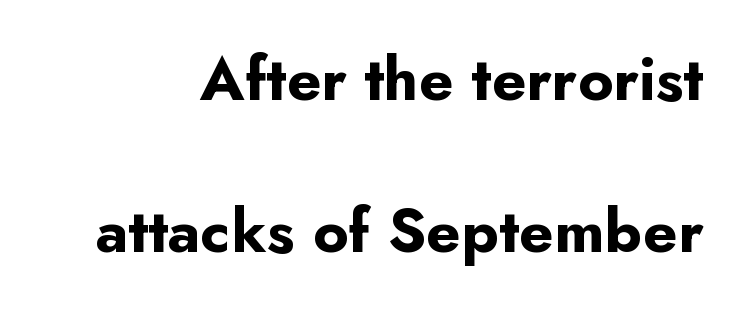
Q: Is the text bold? A: Yes.
Q: Is the text italic (slanted)? A: No, it is upright.
Q: Is the typeface a serif or a sans-serif typeface? A: Sans-serif.
Q: Is the text underlined? A: No.
Q: Is the spacing between letters normal or unusually wide? A: Normal.
Q: Is the spacing between lines tight, normal or loose? A: Loose.
Q: Width (condensed, normal, or wide)? A: Normal.
Q: Stroke contrast? A: Low.
Q: x-height? A: Small.
Q: Monospaced? A: No.
